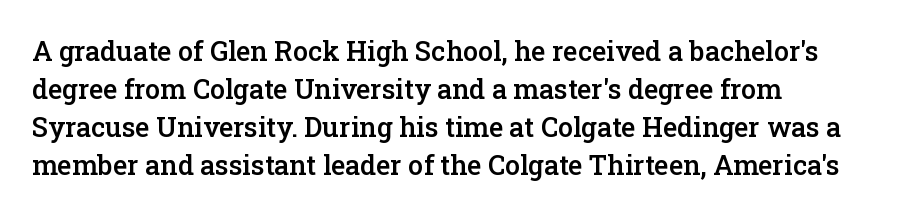
The lines sit at an ordinary, default distance from one another. Compared with typical body copy, the letter spacing here is the same. Casual observation: everything's shoved over to the left. The lettering stays uniformly vertical, giving the passage a roman look.
